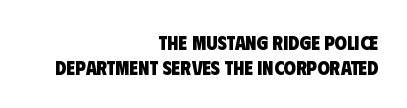
Q: Is the text bold? A: Yes.
Q: Is the text underlined? A: No.
Q: How is the paragraph aligned? A: Right-aligned.
Q: Is the spacing between letters normal or unusually wide? A: Normal.
Q: Is the spacing between lines tight, normal or loose? A: Normal.
